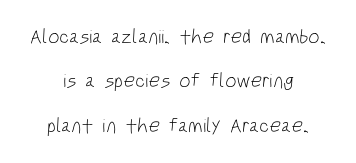
{"bold": "no", "underline": "no", "align": "center", "line_spacing": "loose", "line_spacing_ratio": 2.22, "letter_spacing": "normal", "letter_spacing_em": 0.0, "glyph_px": 20}
